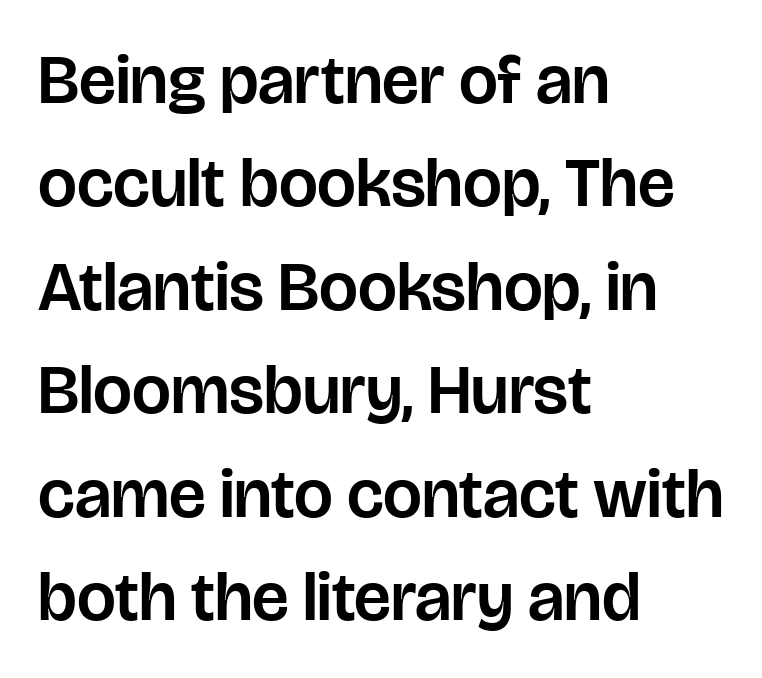
The image shows 69 px sans-serif type, upright; set left-aligned, normal line spacing (1.5x), normal letter spacing, not underlined; low stroke contrast and a large x-height.
